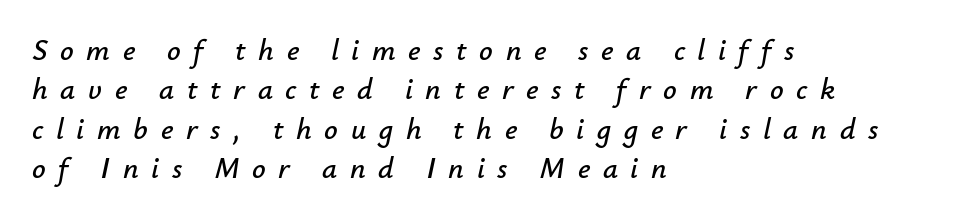
Italic: yes, the glyphs are oblique. The typesetter chose a ragged-right arrangement here. Line spacing here is normal. Do the characters align in a grid? No, the font is proportional. Only glyphs here, with clear space below each row. The line texture is sparse and dotted thanks to wide tracking.
